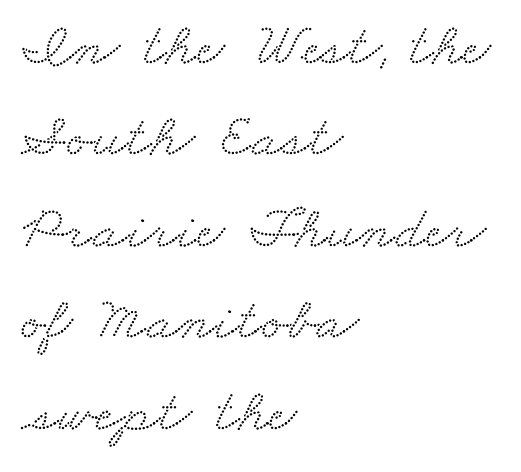
Q: Is the typeface a serif or a sans-serif typeface? A: Serif.
Q: Is the text underlined? A: No.
Q: How is the paragraph aligned? A: Left-aligned.
Q: Is the spacing between letters normal or unusually wide? A: Normal.
Q: Is the spacing between lines tight, normal or loose? A: Normal.
Q: Width (condensed, normal, or wide)? A: Wide.
Q: Stroke contrast? A: Medium.
Q: x-height? A: Small.
Q: Monospaced? A: No.
